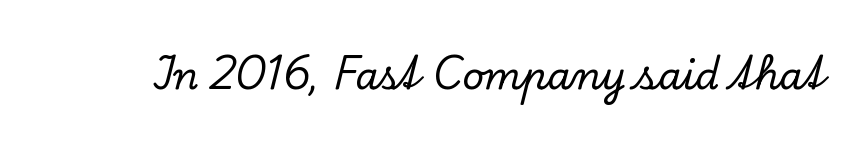
Q: Is the text italic (slanted)? A: Yes.
Q: Is the typeface a serif or a sans-serif typeface? A: Serif.
Q: Is the text underlined? A: No.
Q: Is the spacing between letters normal or unusually wide? A: Normal.
Q: Width (condensed, normal, or wide)? A: Normal.
Q: Stroke contrast? A: Low.
Q: x-height? A: Small.
Q: Monospaced? A: No.
